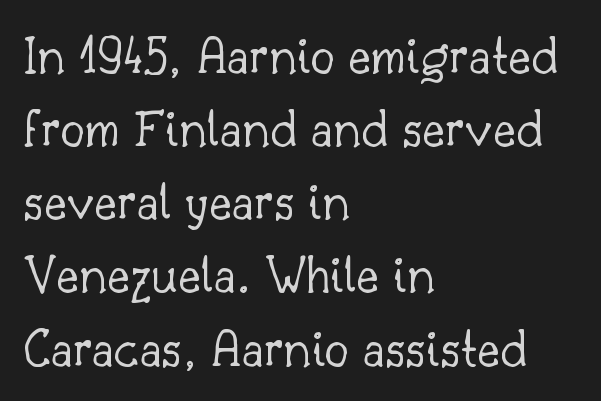
{"italic": "no", "bold": "no", "weight": "light", "width": "normal", "stroke_contrast": "low", "x_height": "small", "monospaced": "no", "underline": "no", "align": "left", "line_spacing": "normal", "line_spacing_ratio": 1.33, "letter_spacing": "normal", "letter_spacing_em": 0.0, "glyph_px": 55}
